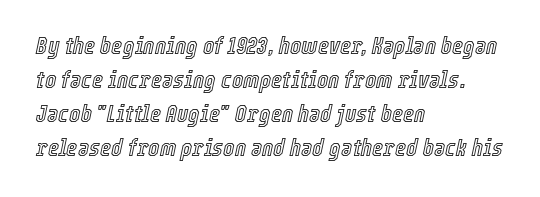
This sample keeps an unexceptional amount of space between lines. This rendering leaves character spacing at its baseline value. A classic flush-left, rag-right setting is used for this passage. The space directly below the letters is spotless. If you drew a line through each stem, it would be angled.
